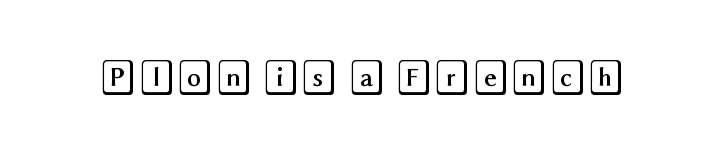
In terms of posture, this sample is upright. This rendering leaves character spacing at its baseline value. Words float on clear page, feet unadorned.
